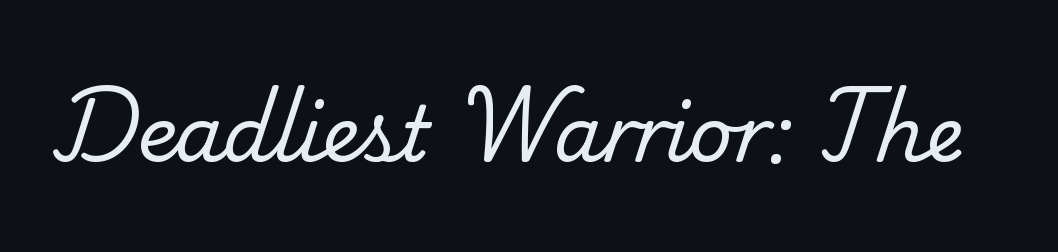
Q: Is the text bold? A: No.
Q: Is the typeface a serif or a sans-serif typeface? A: Serif.
Q: Is the text underlined? A: No.
Q: Is the spacing between letters normal or unusually wide? A: Normal.
Q: Width (condensed, normal, or wide)? A: Normal.
Q: Stroke contrast? A: Low.
Q: x-height? A: Small.
Q: Monospaced? A: No.
